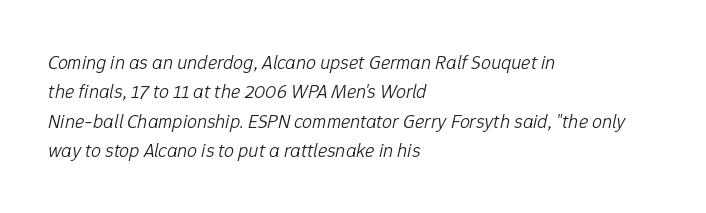
The image shows 20 px text type, italic (leaning right); set left-aligned, normal line spacing (1.47x), normal letter spacing, not underlined.
